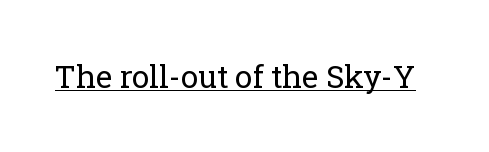
{"serif": "yes", "italic": "no", "bold": "no", "weight": "regular", "width": "normal", "stroke_contrast": "low", "x_height": "medium", "monospaced": "no", "underline": "yes", "letter_spacing": "normal", "letter_spacing_em": 0.0, "glyph_px": 31}
